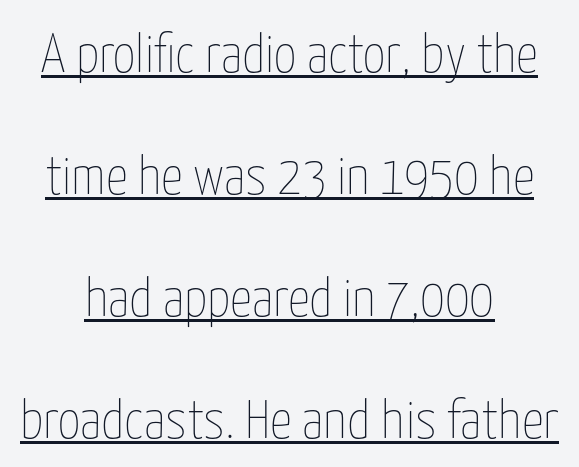
The image shows 55 px thin, condensed type, upright; set centered, loose line spacing (2.22x), normal letter spacing, underlined; low stroke contrast and a medium x-height.
